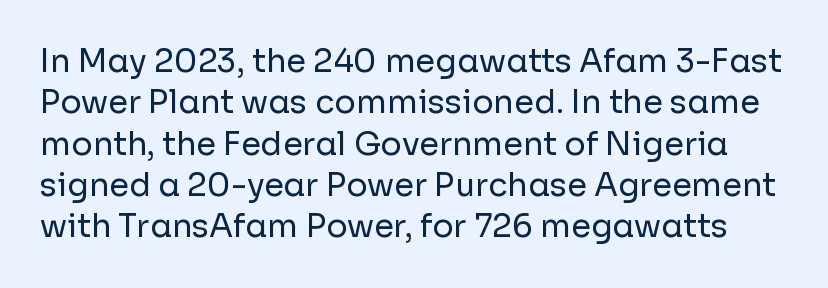
The image shows 32 px regular-weight sans-serif type, upright; set normal line spacing (1.29x), normal letter spacing, not underlined; low stroke contrast and a medium x-height.
